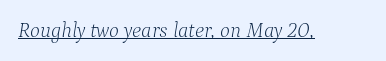
The image shows 21 px text type, italic (leaning right); set normal letter spacing, underlined.
